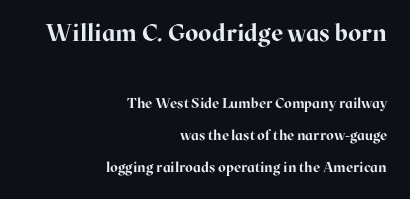
The image shows 24 px bold type, upright; set right-aligned, loose line spacing (2.28x), normal letter spacing, not underlined; the first (top) block is 1.71x larger.
